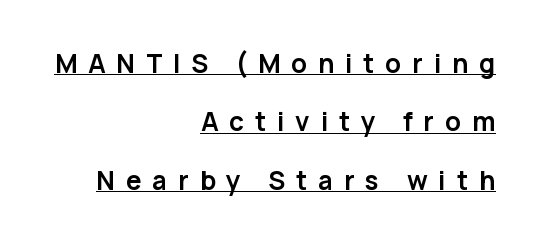
The type is letterspaced generously, with wide tracking. This sample trades compactness for vertical openness between lines. Right-aligned paragraph, ragged on the left. The font's upright variant was chosen for this text. Does a line run under the words? Yes, clearly.
